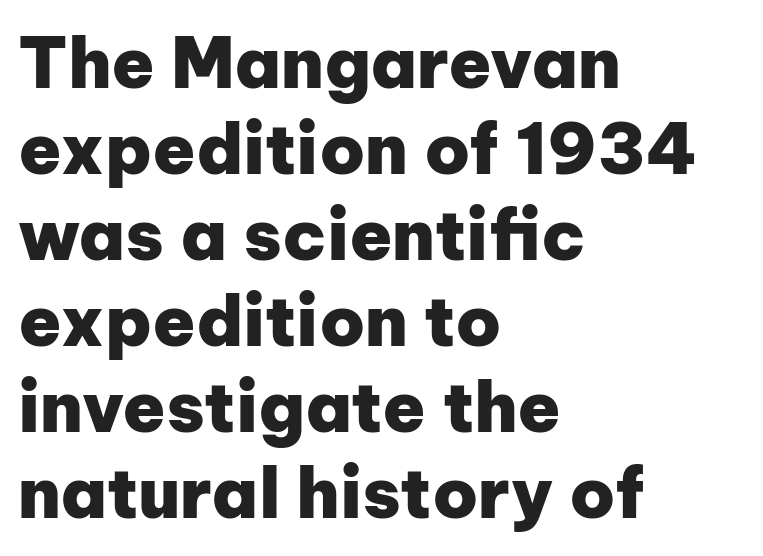
Q: Is the text bold? A: Yes.
Q: Is the text italic (slanted)? A: No, it is upright.
Q: Is the typeface a serif or a sans-serif typeface? A: Sans-serif.
Q: Is the text underlined? A: No.
Q: How is the paragraph aligned? A: Left-aligned.
Q: Is the spacing between letters normal or unusually wide? A: Normal.
Q: Width (condensed, normal, or wide)? A: Normal.
Q: Stroke contrast? A: Low.
Q: x-height? A: Medium.
Q: Monospaced? A: No.
